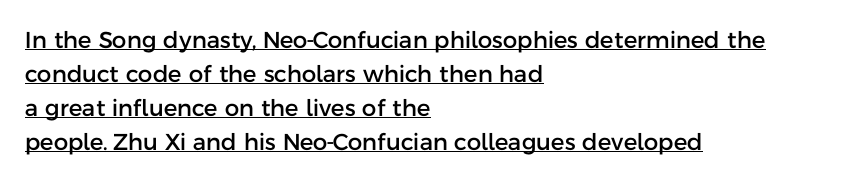
{"italic": "no", "underline": "yes", "align": "left", "line_spacing": "normal", "line_spacing_ratio": 1.48, "letter_spacing": "normal", "letter_spacing_em": 0.0, "glyph_px": 23}
